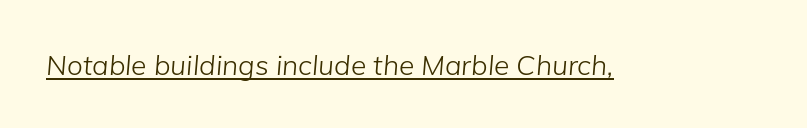
Q: Is the text bold? A: No.
Q: Is the text italic (slanted)? A: Yes, it leans right by about 5 degrees.
Q: Is the text underlined? A: Yes.
Q: Is the spacing between letters normal or unusually wide? A: Normal.
Q: Width (condensed, normal, or wide)? A: Normal.
Q: Stroke contrast? A: Low.
Q: x-height? A: Medium.
Q: Monospaced? A: No.
